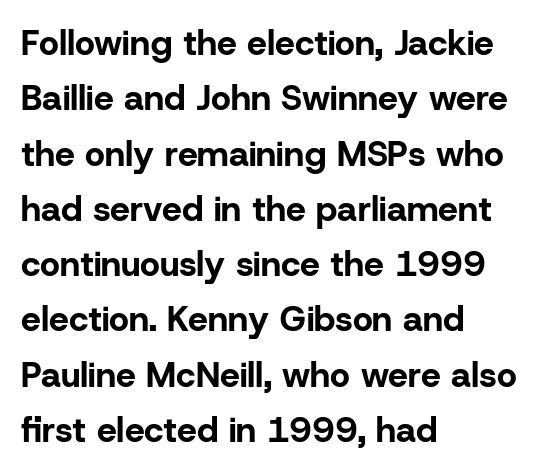
The image shows 35 px bold sans-serif type, upright; set left-aligned, normal line spacing (1.58x), normal letter spacing, not underlined; low stroke contrast and a medium x-height.
